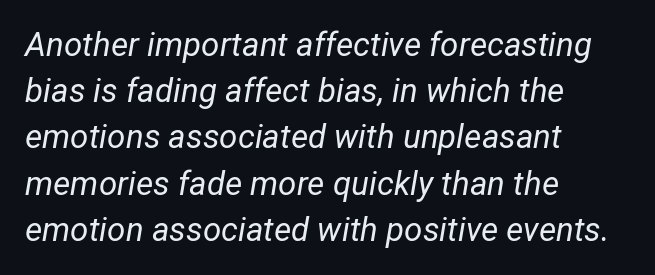
The image shows 33 px regular-weight type, italic (leaning right); set left-aligned, normal line spacing (1.4x), normal letter spacing, not underlined; low stroke contrast and a medium x-height.
